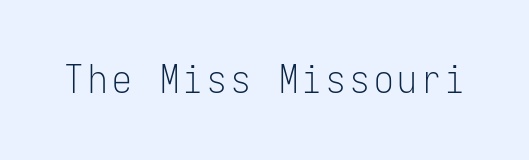
The strokes carry an ordinary text weight at most. A roman cut, with each character standing at attention. The font family rendered here belongs to the sans-serif group. Note the uniform advance width — an 'i' takes as much space as an 'm'. The area under the type is left untouched.
